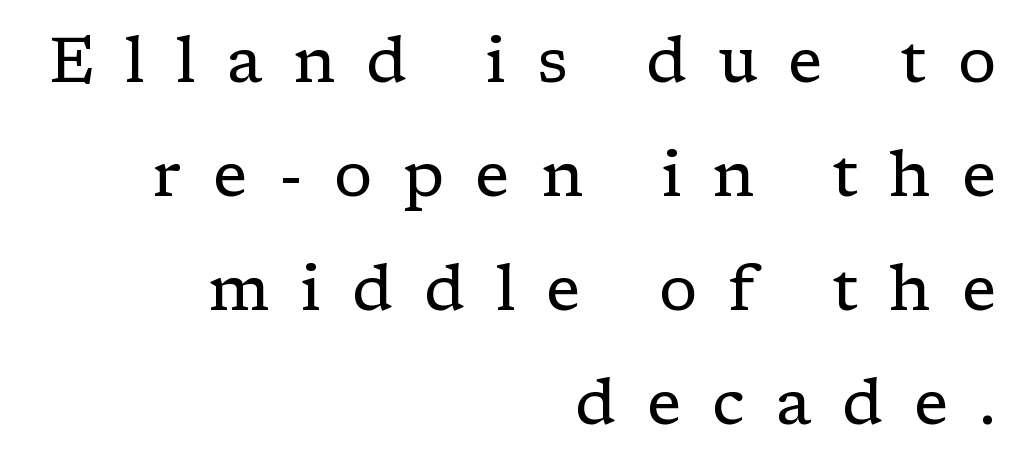
{"serif": "yes", "italic": "no", "bold": "no", "weight": "regular", "width": "normal", "stroke_contrast": "low", "x_height": "medium", "monospaced": "no", "underline": "no", "align": "right", "line_spacing_ratio": 1.78, "letter_spacing": "wide", "letter_spacing_em": 0.48, "glyph_px": 64}
